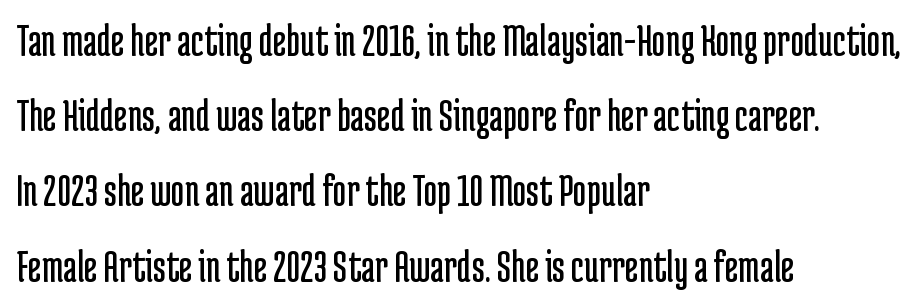
Q: Is the text bold? A: No.
Q: Is the text italic (slanted)? A: No, it is upright.
Q: Is the typeface a serif or a sans-serif typeface? A: Sans-serif.
Q: Is the text underlined? A: No.
Q: How is the paragraph aligned? A: Left-aligned.
Q: Is the spacing between letters normal or unusually wide? A: Normal.
Q: Is the spacing between lines tight, normal or loose? A: Normal.
Q: Width (condensed, normal, or wide)? A: Condensed.
Q: Stroke contrast? A: Low.
Q: x-height? A: Medium.
Q: Monospaced? A: No.
